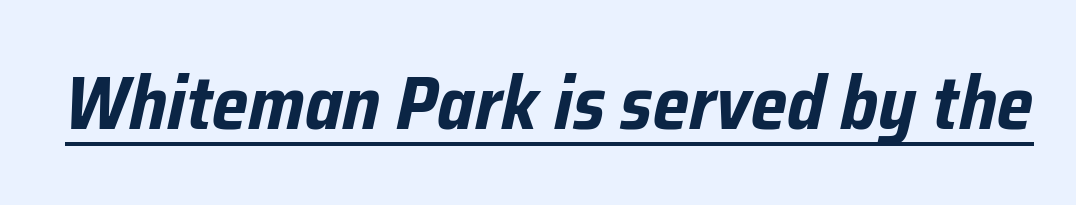
{"italic": "yes", "lean": "right", "slant_degrees": 12, "bold": "yes", "weight": "bold", "width": "condensed", "stroke_contrast": "low", "x_height": "medium", "monospaced": "no", "underline": "yes", "letter_spacing": "normal", "letter_spacing_em": 0.0, "glyph_px": 75}
